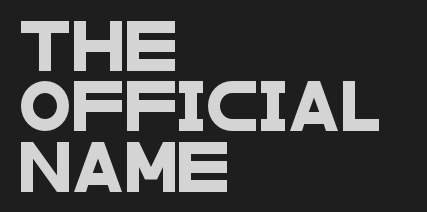
{"serif": "no", "width": "wide", "stroke_contrast": "low", "x_height": "large", "monospaced": "no", "underline": "no", "align": "left", "line_spacing": "normal", "line_spacing_ratio": 1.26, "letter_spacing": "normal", "letter_spacing_em": 0.0, "glyph_px": 48}
